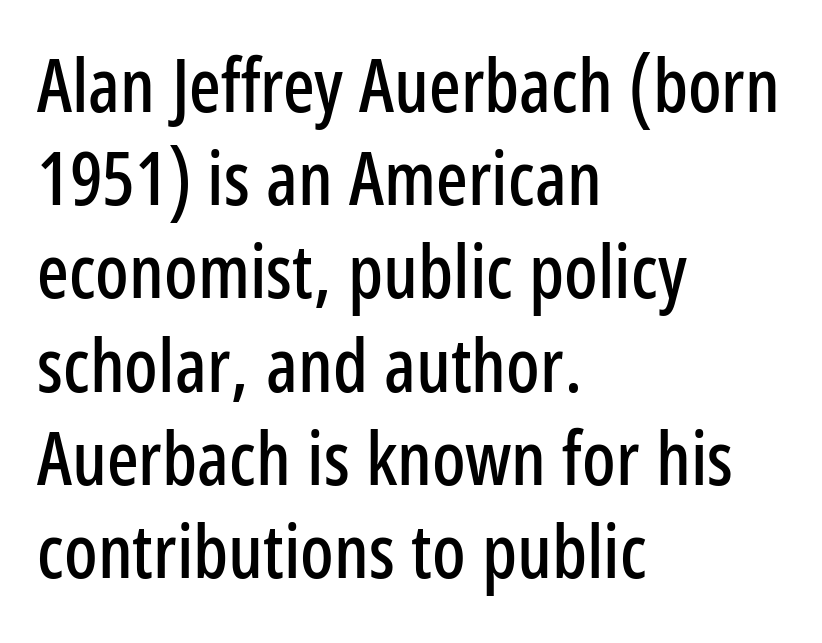
{"serif": "no", "italic": "no", "width": "condensed", "stroke_contrast": "low", "x_height": "medium", "monospaced": "no", "underline": "no", "align": "left", "line_spacing": "normal", "line_spacing_ratio": 1.26, "letter_spacing": "normal", "letter_spacing_em": 0.0, "glyph_px": 74}
